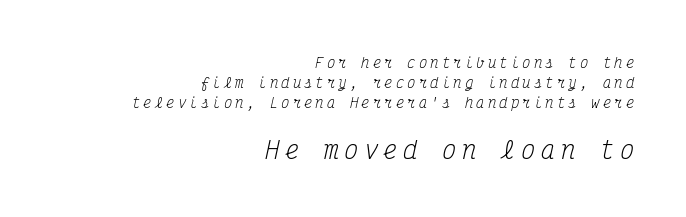
Q: Is the text bold? A: No.
Q: Is the text italic (slanted)? A: Yes, it leans right by about 12 degrees.
Q: Is the text underlined? A: No.
Q: How is the paragraph aligned? A: Right-aligned.
Q: Is the spacing between letters normal or unusually wide? A: Unusually wide.
Q: Is the spacing between lines tight, normal or loose? A: Normal.
Q: Which block of text is set in a larger size, the first (top) or the second (bottom)? A: The second (bottom) one.
